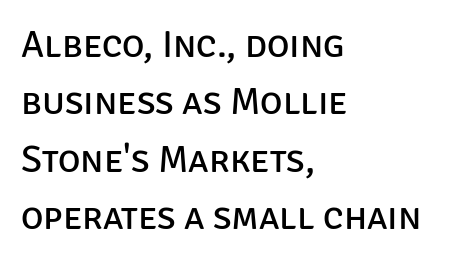
The passage shown is not underscored anywhere. The letters carry no serifs — their stems end cleanly without finishing strokes. The letters look calm and open, with moderate or lighter stems. Notice how descenders clear the ascenders below comfortably — that's standard leading. Words appear dense and cohesive because spacing is normal. Quick note: not italic, upright.
